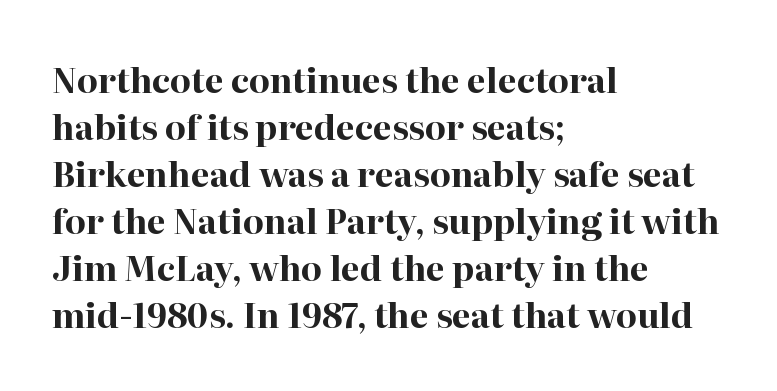
The image shows 34 px bold serif type, upright; set left-aligned, normal line spacing (1.38x), normal letter spacing, not underlined; high stroke contrast and a medium x-height.
